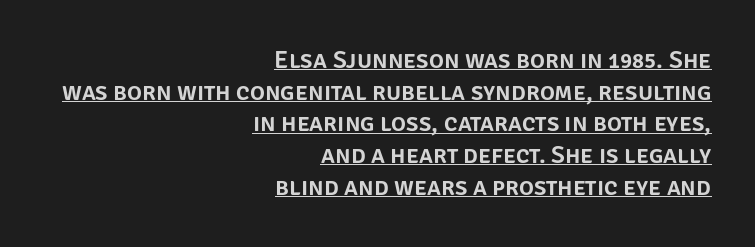
Q: Is the text italic (slanted)? A: No, it is upright.
Q: Is the text underlined? A: Yes.
Q: How is the paragraph aligned? A: Right-aligned.
Q: Is the spacing between letters normal or unusually wide? A: Normal.
Q: Is the spacing between lines tight, normal or loose? A: Normal.
